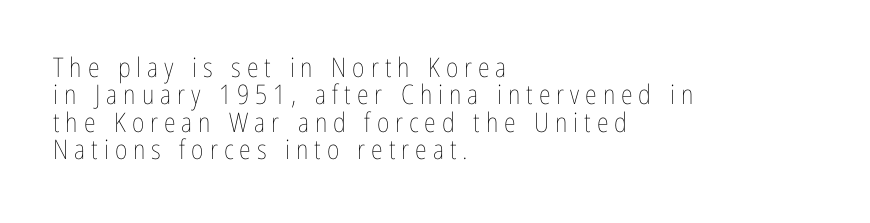
Q: Is the text bold? A: No.
Q: Is the text italic (slanted)? A: No, it is upright.
Q: Is the text underlined? A: No.
Q: How is the paragraph aligned? A: Left-aligned.
Q: Is the spacing between letters normal or unusually wide? A: Unusually wide.
Q: Is the spacing between lines tight, normal or loose? A: Tight.
